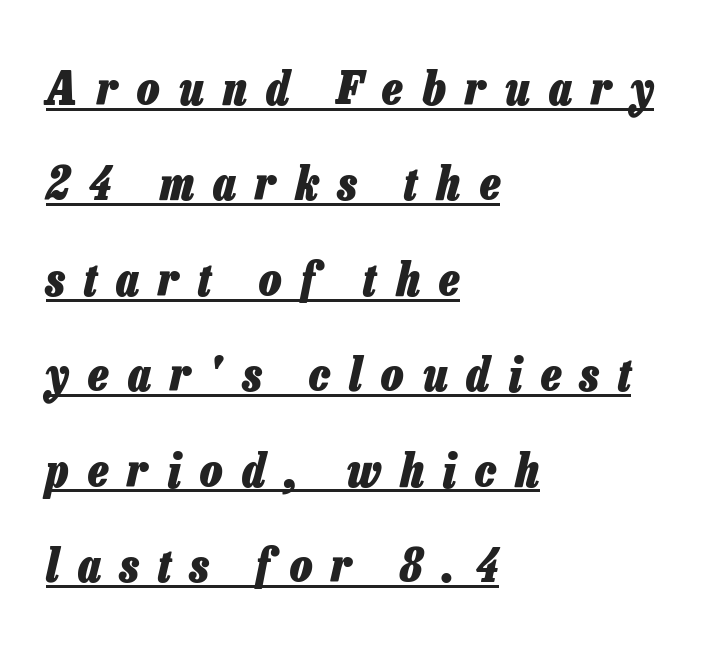
{"italic": "yes", "lean": "right", "slant_degrees": 13, "bold": "yes", "weight": "heavy", "width": "condensed", "stroke_contrast": "low", "x_height": "medium", "monospaced": "no", "underline": "yes", "align": "left", "line_spacing": "loose", "line_spacing_ratio": 2.03, "letter_spacing": "wide", "letter_spacing_em": 0.41, "glyph_px": 47}
